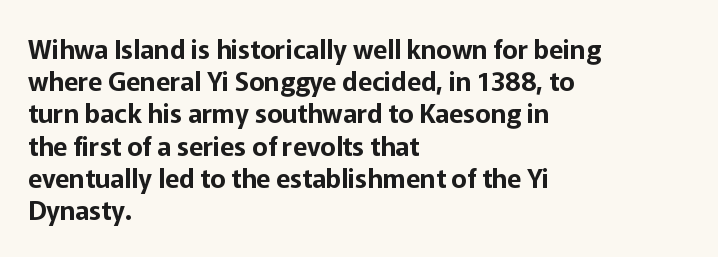
Q: Is the text italic (slanted)? A: No, it is upright.
Q: Is the text underlined? A: No.
Q: How is the paragraph aligned? A: Left-aligned.
Q: Is the spacing between letters normal or unusually wide? A: Normal.
